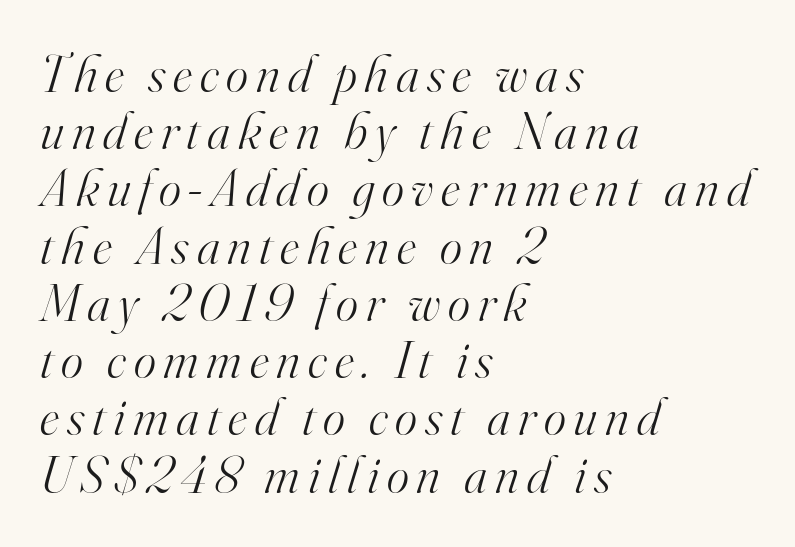
Q: Is the text bold? A: No.
Q: Is the text italic (slanted)? A: Yes, it leans right by about 16 degrees.
Q: Is the typeface a serif or a sans-serif typeface? A: Serif.
Q: Is the text underlined? A: No.
Q: How is the paragraph aligned? A: Left-aligned.
Q: Is the spacing between lines tight, normal or loose? A: Tight.
Q: Width (condensed, normal, or wide)? A: Normal.
Q: Stroke contrast? A: High.
Q: x-height? A: Small.
Q: Monospaced? A: No.
